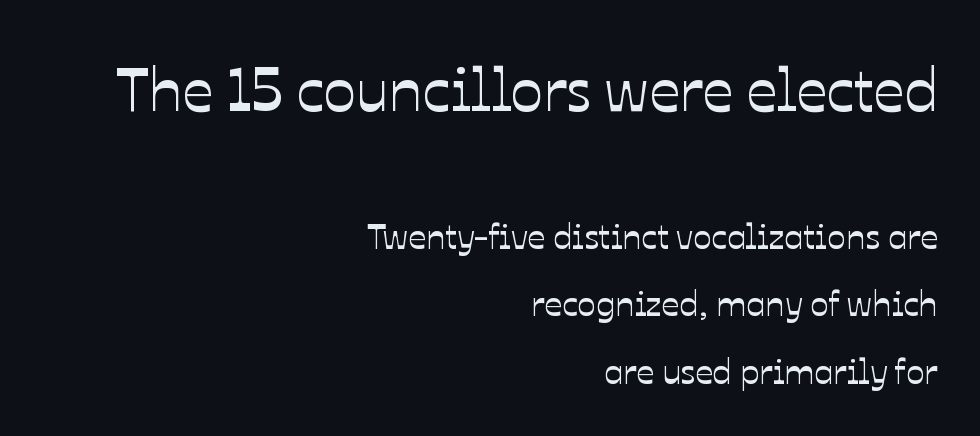
The earlier block is typeset at a bigger size than the later block. Nope, not italic — everything's standing straight. Only glyphs here, with clear space below each row. Right-aligned paragraph, ragged on the left. Does extra space separate the letters? No, they use regular spacing.
